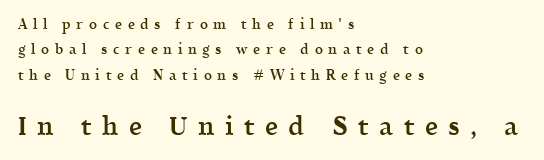
{"italic": "no", "bold": "semi", "underline": "no", "align": "left", "line_spacing_ratio": 1.81, "letter_spacing": "wide", "letter_spacing_em": 0.4, "larger_block": "second", "size_ratio": 1.86, "glyph_px": 26}
